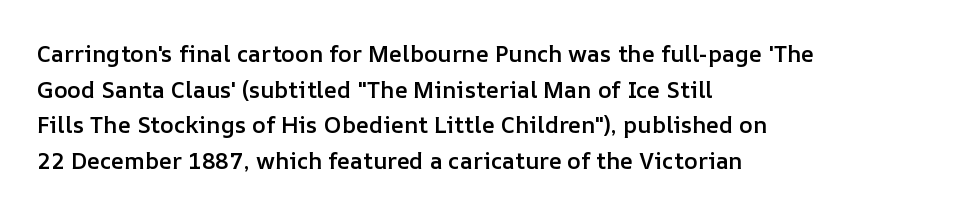
Notice how the passage keeps a crisp vertical edge on the left only. You could call the tracking neutral — neither tight nor loose. Compared with an ordinary text face, these strokes are moderately heavier — a semibold. No italicization has been applied; the sample stays upright.
